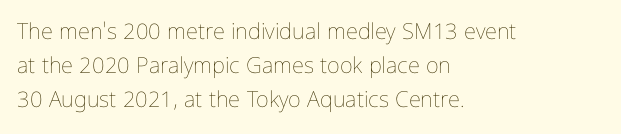
Q: Is the text bold? A: No.
Q: Is the text italic (slanted)? A: No, it is upright.
Q: Is the text underlined? A: No.
Q: How is the paragraph aligned? A: Left-aligned.
Q: Is the spacing between letters normal or unusually wide? A: Normal.
Q: Is the spacing between lines tight, normal or loose? A: Normal.
